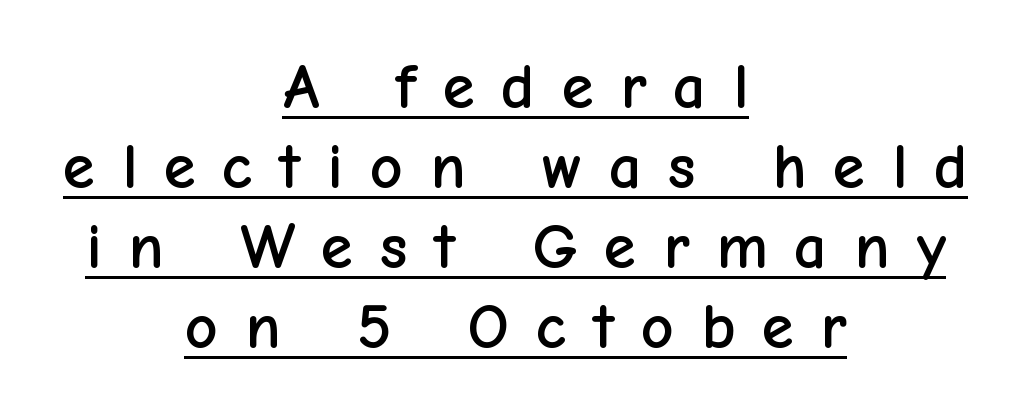
The rendering uses natural spacing where letterforms have individual widths. Each line of the rendering has a horizontal stroke beneath the glyphs. Honestly, the letter spacing is so wide it's the main thing you notice. Style check: upright. The text was rendered using a sans face with plain stroke endings.
